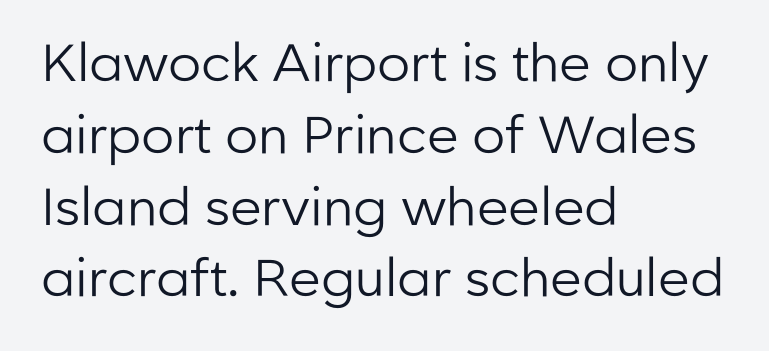
The compositor pushed each line to the left boundary. You can tell it's not italic because the verticals are truly vertical. This rendering features lettering with no underline. One glance says typical: line gaps are just what's usual.
